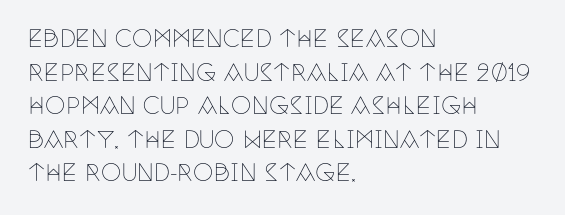
Q: Is the text bold? A: No.
Q: Is the text italic (slanted)? A: No, it is upright.
Q: Is the text underlined? A: No.
Q: How is the paragraph aligned? A: Left-aligned.
Q: Is the spacing between letters normal or unusually wide? A: Normal.
Q: Is the spacing between lines tight, normal or loose? A: Normal.
